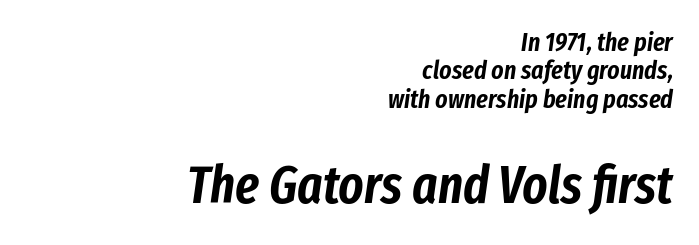
This block would grow much taller if given ordinary leading; it's compressed now. The face used here is proportionally spaced, like ordinary book or web type. Descenders are the only things crossing below the line. Size hierarchy here favors the trailing block over the leading one. The typesetter chose a ragged-left arrangement here.
